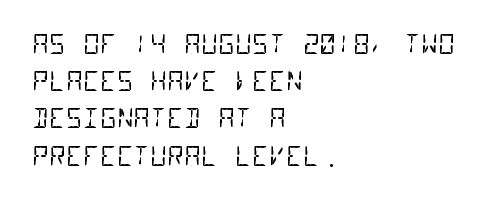
The image shows 26 px text type; set left-aligned, normal line spacing (1.43x), normal letter spacing, not underlined.
